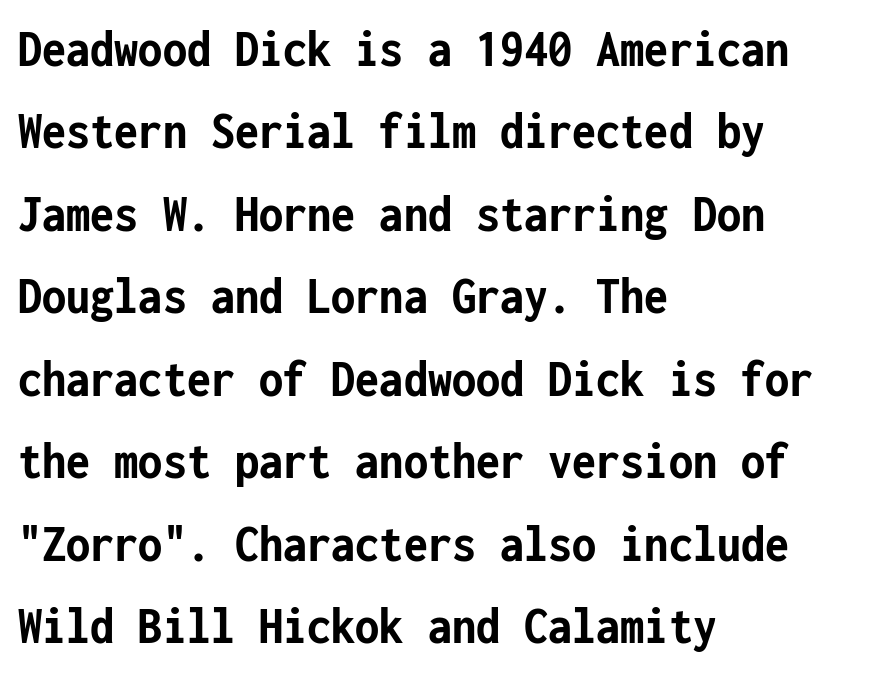
The image shows 55 px semibold, condensed sans-serif type, upright, monospaced; set left-aligned, normal line spacing (1.5x), normal letter spacing, not underlined; low stroke contrast and a medium x-height.
